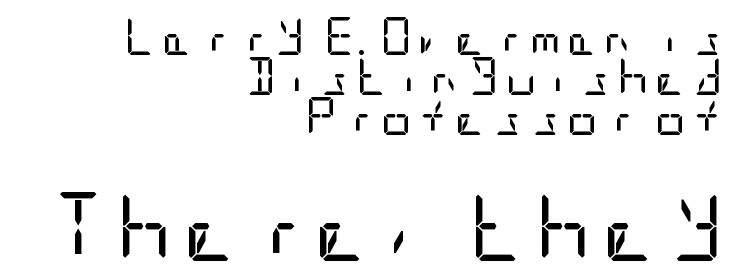
Q: Is the text bold? A: No.
Q: Is the text italic (slanted)? A: No, it is upright.
Q: Is the typeface a serif or a sans-serif typeface? A: Sans-serif.
Q: Is the text underlined? A: No.
Q: How is the paragraph aligned? A: Right-aligned.
Q: Is the spacing between lines tight, normal or loose? A: Tight.
Q: Which block of text is set in a larger size, the first (top) or the second (bottom)? A: The second (bottom) one.
Q: Width (condensed, normal, or wide)? A: Condensed.
Q: Stroke contrast? A: Low.
Q: x-height? A: Large.
